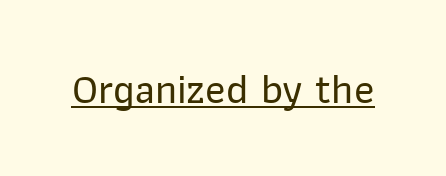
Decoration check: the copy is underlined. Tracking value appears to be zero — textbook default spacing. This sample has the flowing, uneven cadence of proportional lettering. It's the straight-up-and-down kind of type. The letters carry no serifs — their stems end cleanly without finishing strokes.
